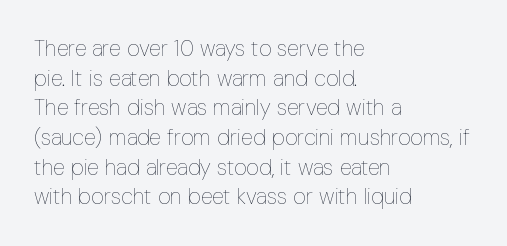
Unmarked baselines from the first word to the last. The designer left line spacing at the default. The rendering anchors every line to the left-hand side. The gaps between neighbouring characters are ordinary and unremarkable. The type sits square on the baseline with zero lean.
